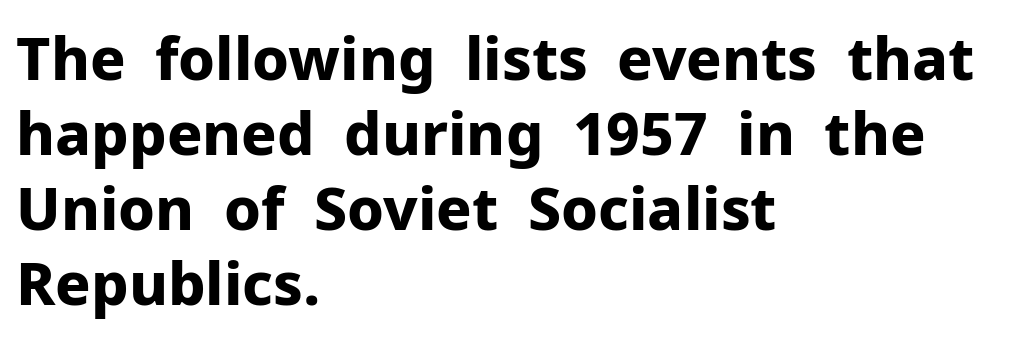
The image shows 59 px bold sans-serif type, upright; set left-aligned, normal line spacing (1.27x), normal letter spacing, not underlined; low stroke contrast and a medium x-height.
